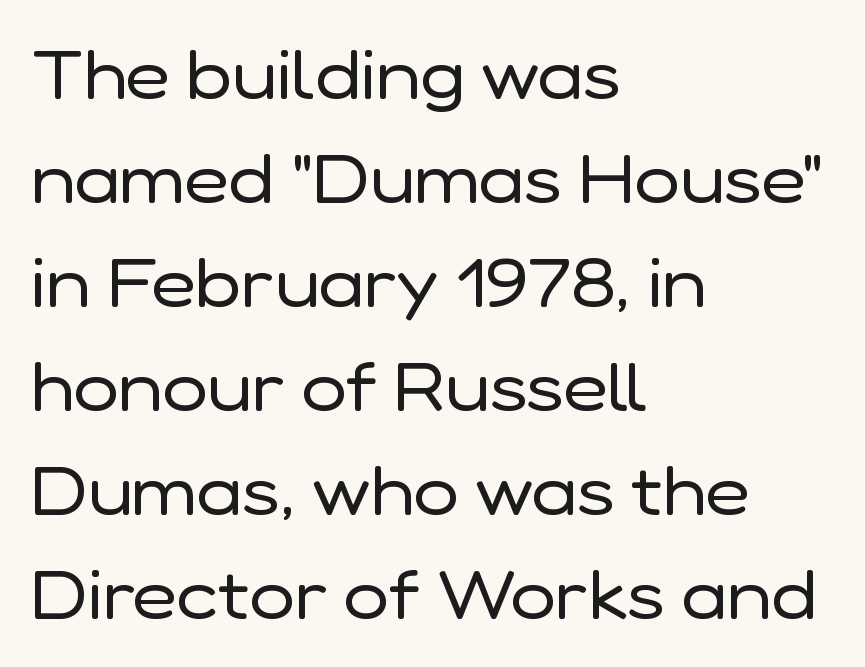
How are the letters spaced? Ordinarily, with no added tracking. Only glyphs here, with clear space below each row. Stem width sits at or under what a default text font uses. What kind of face is this? One without serifs — a sans.
